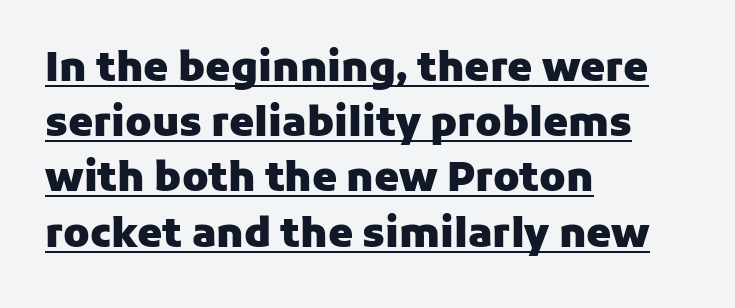
Q: Is the text bold? A: Yes.
Q: Is the text italic (slanted)? A: No, it is upright.
Q: Is the typeface a serif or a sans-serif typeface? A: Sans-serif.
Q: Is the text underlined? A: Yes.
Q: How is the paragraph aligned? A: Left-aligned.
Q: Is the spacing between letters normal or unusually wide? A: Normal.
Q: Is the spacing between lines tight, normal or loose? A: Normal.
Q: Width (condensed, normal, or wide)? A: Normal.
Q: Stroke contrast? A: Low.
Q: x-height? A: Medium.
Q: Monospaced? A: No.
